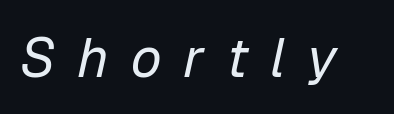
The image shows 56 px regular-weight type, italic (leaning right); set unusually wide letter spacing (+0.39 em), not underlined; low stroke contrast and a medium x-height.
